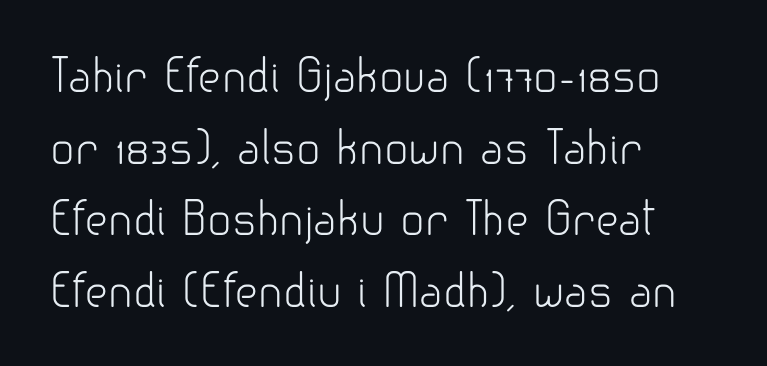
The image shows 45 px light sans-serif type, upright; set left-aligned, normal line spacing (1.59x), normal letter spacing, not underlined; low stroke contrast and a small x-height.
